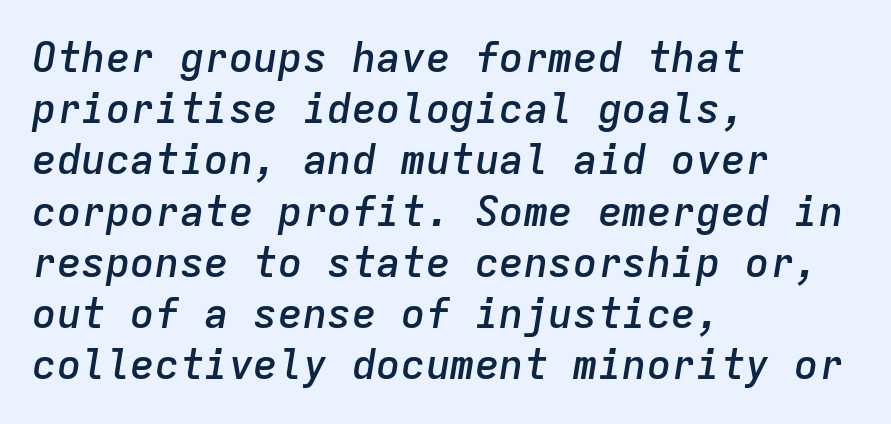
Q: Is the text bold? A: Semi-bold.
Q: Is the text italic (slanted)? A: Yes, it leans right by about 9 degrees.
Q: Is the text underlined? A: No.
Q: How is the paragraph aligned? A: Left-aligned.
Q: Is the spacing between letters normal or unusually wide? A: Normal.
Q: Is the spacing between lines tight, normal or loose? A: Normal.
Q: Width (condensed, normal, or wide)? A: Normal.
Q: Stroke contrast? A: Low.
Q: x-height? A: Medium.
Q: Monospaced? A: Yes.
